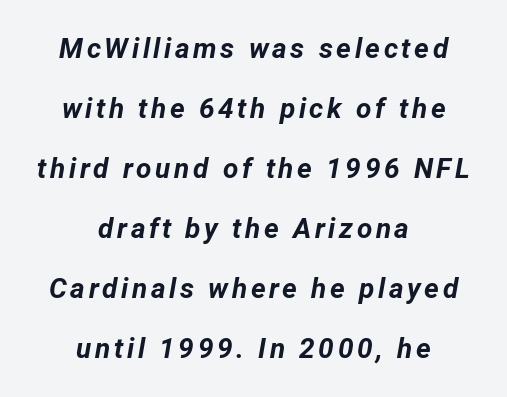
The typesetter chose a symmetrical, centered arrangement here. Each row of text sits above clean, open space. The line-height multiplier appears high, well above default. The rendering uses a bold face; every stroke is thick and dark.
